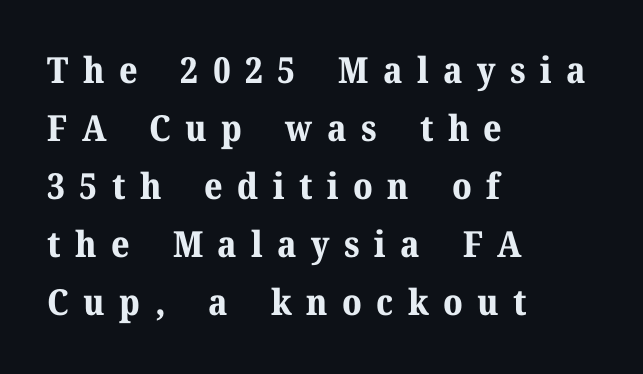
{"serif": "yes", "italic": "no", "bold": "yes", "weight": "bold", "width": "normal", "stroke_contrast": "medium", "x_height": "medium", "monospaced": "no", "underline": "no", "align": "left", "line_spacing": "normal", "line_spacing_ratio": 1.61, "letter_spacing": "wide", "letter_spacing_em": 0.4, "glyph_px": 36}
